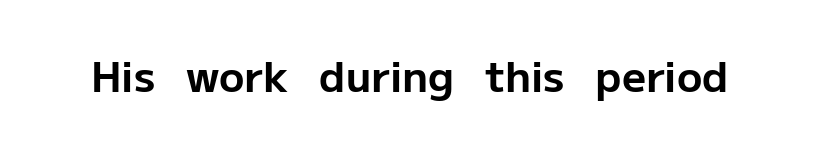
Clear beneath every line of the passage. What kind of face is this? One without serifs — a sans. Is the type bold? Yes — the strokes are clearly thick and heavy. Think of a printed novel: that variable character pitch is what you see here. The specimen reads as upright at a glance.
